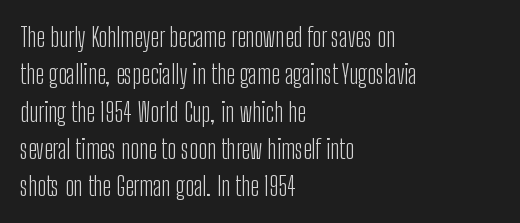
Q: Is the text bold? A: No.
Q: Is the text italic (slanted)? A: No, it is upright.
Q: Is the text underlined? A: No.
Q: How is the paragraph aligned? A: Left-aligned.
Q: Is the spacing between letters normal or unusually wide? A: Normal.
Q: Is the spacing between lines tight, normal or loose? A: Normal.
